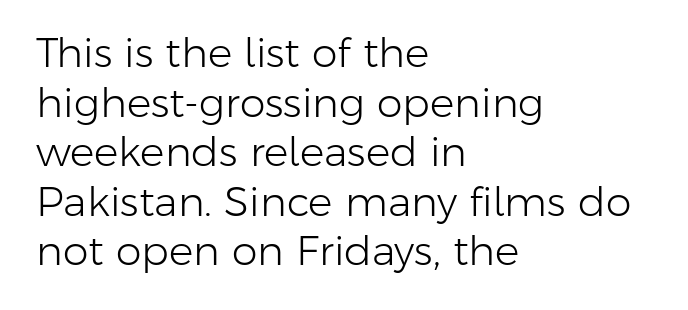
This is not heavy type; no bold has been used. Anything drawn beneath the words? Only blank space. Short and long lines alike share a common starting point at left. Notice how the stems are strictly vertical — no italics here.
